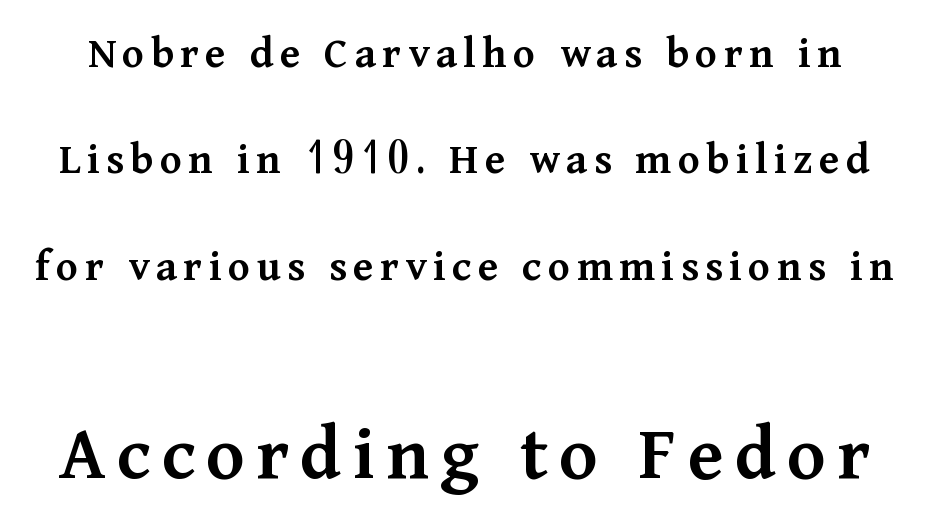
Q: Is the text bold? A: Semi-bold.
Q: Is the text italic (slanted)? A: No, it is upright.
Q: Is the typeface a serif or a sans-serif typeface? A: Serif.
Q: Is the text underlined? A: No.
Q: Is the spacing between lines tight, normal or loose? A: Loose.
Q: Which block of text is set in a larger size, the first (top) or the second (bottom)? A: The second (bottom) one.
Q: Width (condensed, normal, or wide)? A: Normal.
Q: Stroke contrast? A: Medium.
Q: x-height? A: Medium.
Q: Monospaced? A: No.
